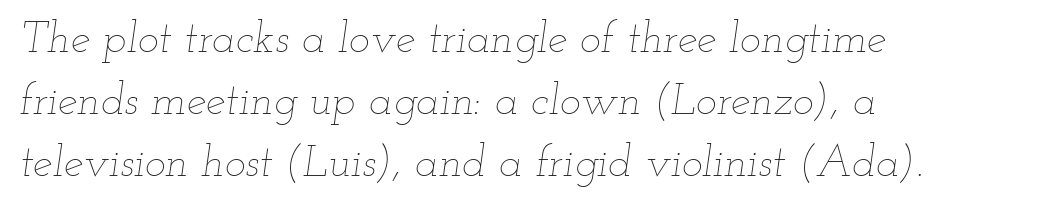
Q: Is the text bold? A: No.
Q: Is the text italic (slanted)? A: Yes, it leans right by about 12 degrees.
Q: Is the text underlined? A: No.
Q: How is the paragraph aligned? A: Left-aligned.
Q: Is the spacing between letters normal or unusually wide? A: Normal.
Q: Is the spacing between lines tight, normal or loose? A: Normal.
Q: Width (condensed, normal, or wide)? A: Wide.
Q: Stroke contrast? A: Low.
Q: x-height? A: Small.
Q: Monospaced? A: No.
